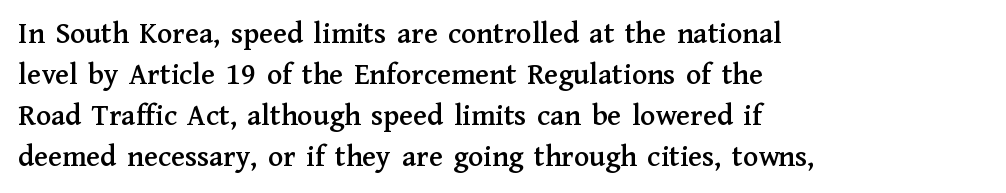
{"serif": "yes", "italic": "no", "width": "normal", "stroke_contrast": "medium", "x_height": "medium", "monospaced": "no", "underline": "no", "align": "left", "line_spacing": "normal", "line_spacing_ratio": 1.32, "letter_spacing": "normal", "letter_spacing_em": 0.0, "glyph_px": 31}
